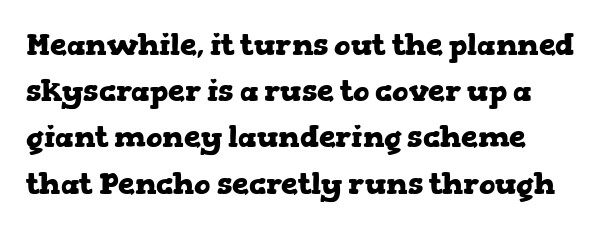
The image shows 30 px heavy, wide serif type, upright; set left-aligned, normal line spacing (1.54x), normal letter spacing, not underlined; low stroke contrast and a medium x-height.
